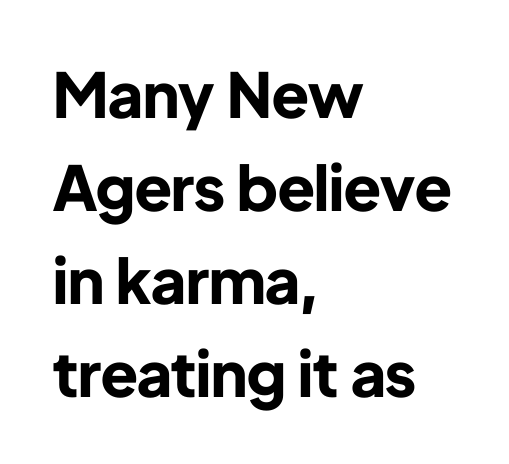
{"serif": "no", "italic": "no", "bold": "yes", "weight": "bold", "width": "normal", "stroke_contrast": "low", "x_height": "medium", "monospaced": "no", "underline": "no", "align": "left", "line_spacing": "normal", "line_spacing_ratio": 1.5, "letter_spacing": "normal", "letter_spacing_em": 0.0, "glyph_px": 62}
